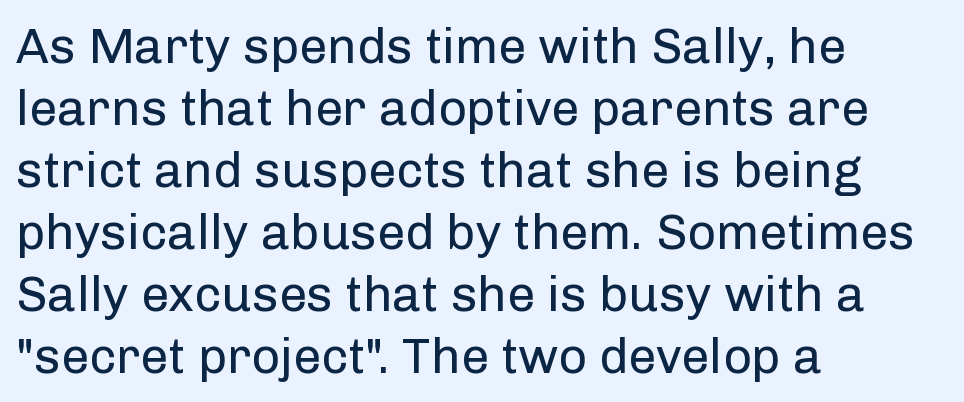
The image shows 50 px regular-weight sans-serif type, upright; set left-aligned, line spacing 1.24x, normal letter spacing, not underlined; low stroke contrast and a medium x-height.
